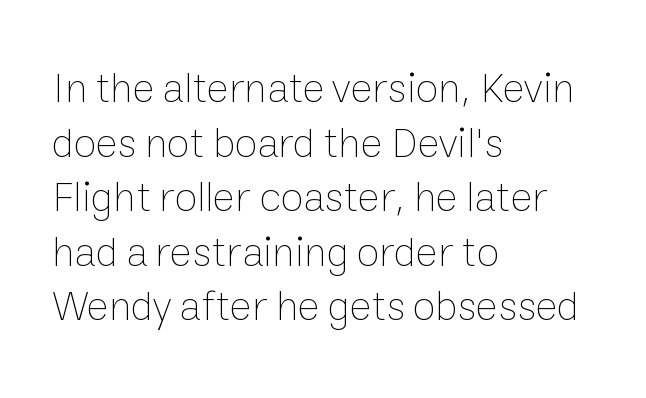
Q: Is the text bold? A: No.
Q: Is the text italic (slanted)? A: No, it is upright.
Q: Is the text underlined? A: No.
Q: How is the paragraph aligned? A: Left-aligned.
Q: Is the spacing between letters normal or unusually wide? A: Normal.
Q: Is the spacing between lines tight, normal or loose? A: Normal.
Q: Width (condensed, normal, or wide)? A: Normal.
Q: Stroke contrast? A: Low.
Q: x-height? A: Medium.
Q: Monospaced? A: No.
